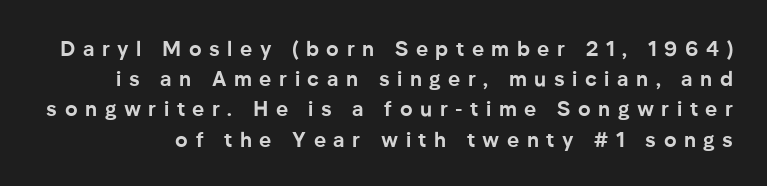
Unlike italic type, these characters show no tilt at all. The words here are not underlined. Notice how descenders clear the ascenders below comfortably — that's standard leading. Tracking here is generous; glyphs stand well apart from one another. In terms of weight, the rendering is a true, heavy bold.
